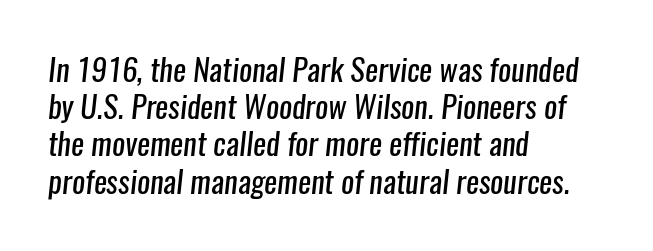
The image shows 31 px regular-weight, condensed sans-serif type; set left-aligned, line spacing 1.2x, normal letter spacing, not underlined; low stroke contrast and a medium x-height.
